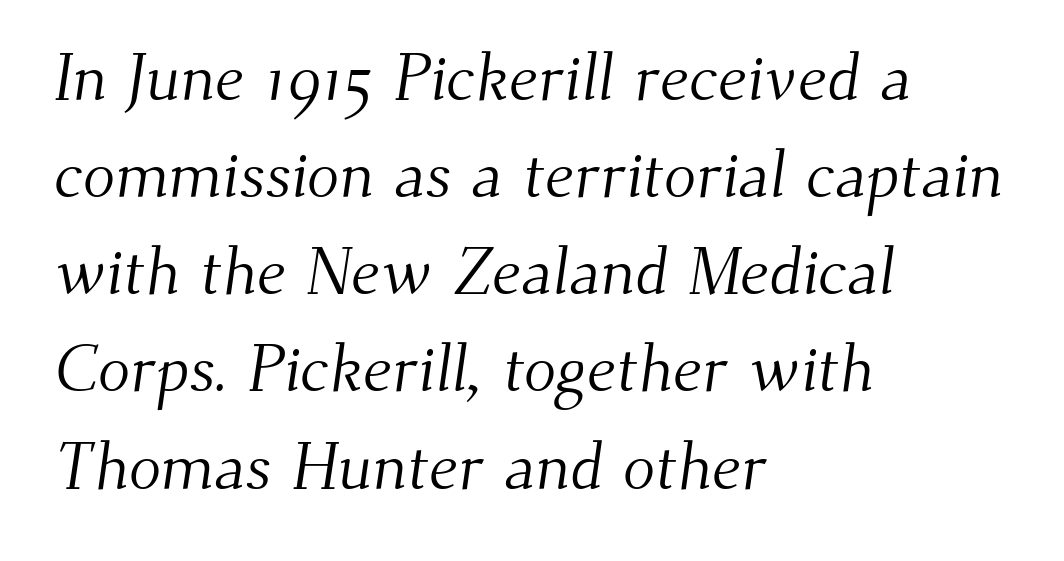
The image shows 67 px light serif type; set left-aligned, normal line spacing (1.45x), normal letter spacing, not underlined; medium stroke contrast and a small x-height.
